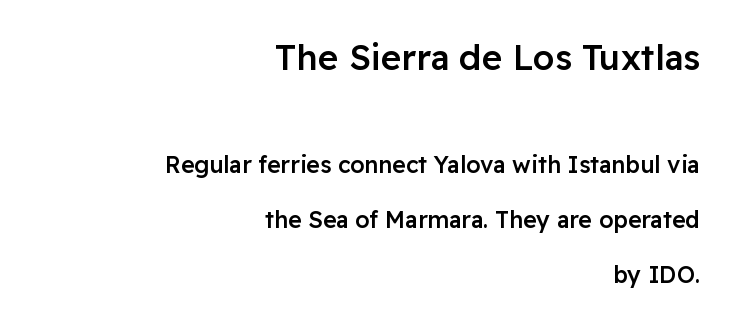
The image shows 35 px semibold sans-serif type, upright; set right-aligned, loose line spacing (2.4x), normal letter spacing, not underlined; the first (top) block is 1.52x larger; low stroke contrast and a medium x-height.
